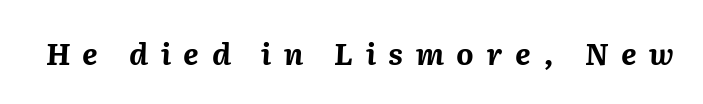
{"italic": "yes", "lean": "right", "slant_degrees": 2, "bold": "yes", "weight": "bold", "width": "normal", "stroke_contrast": "medium", "x_height": "medium", "monospaced": "no", "underline": "no", "letter_spacing": "wide", "letter_spacing_em": 0.42, "glyph_px": 30}
